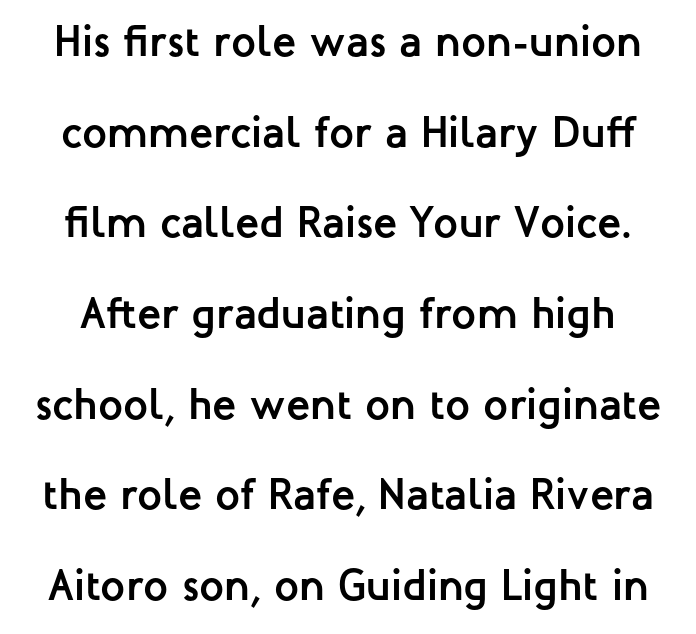
Q: Is the text bold? A: Yes.
Q: Is the text italic (slanted)? A: No, it is upright.
Q: Is the typeface a serif or a sans-serif typeface? A: Sans-serif.
Q: Is the text underlined? A: No.
Q: Is the spacing between letters normal or unusually wide? A: Normal.
Q: Is the spacing between lines tight, normal or loose? A: Loose.
Q: Width (condensed, normal, or wide)? A: Normal.
Q: Stroke contrast? A: Low.
Q: x-height? A: Medium.
Q: Monospaced? A: No.
